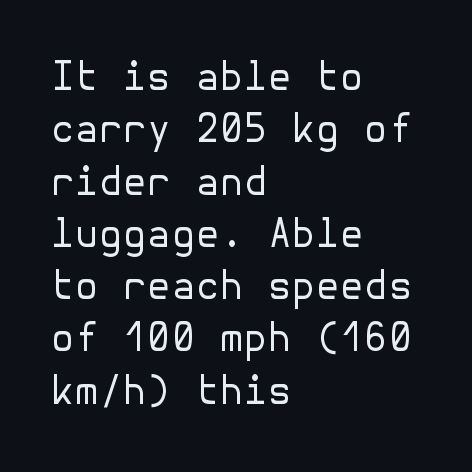
The image shows 39 px regular-weight sans-serif type, upright; set left-aligned, normal line spacing (1.34x), normal letter spacing, not underlined; low stroke contrast and a medium x-height.
